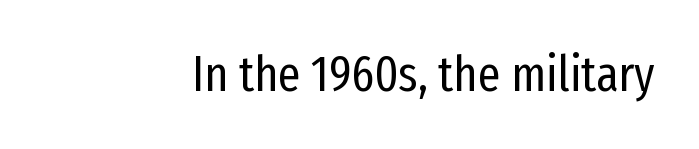
Tracking value appears to be zero — textbook default spacing. Typographically, this falls in the sans-serif category. The rendering uses natural spacing where letterforms have individual widths. The typography opts for an upright posture over an oblique one. The area under the type is left untouched. Each stroke keeps to a modest, everyday thickness or less.
